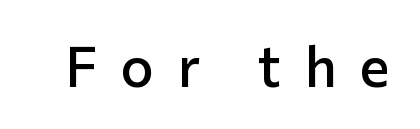
Honestly, there is no underline to notice here at all. As a designer I'd log this as weight 600, semibold. The letters advance in unequal steps, a hallmark of proportional type. Short note: letters widely spaced. Quick note: not italic, upright. A sans-serif font was chosen for this passage.
